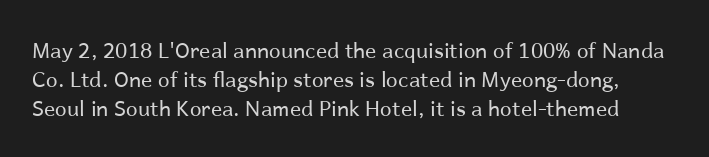
{"italic": "no", "bold": "no", "underline": "no", "line_spacing": "normal", "line_spacing_ratio": 1.38, "letter_spacing": "normal", "letter_spacing_em": 0.0, "glyph_px": 21}
